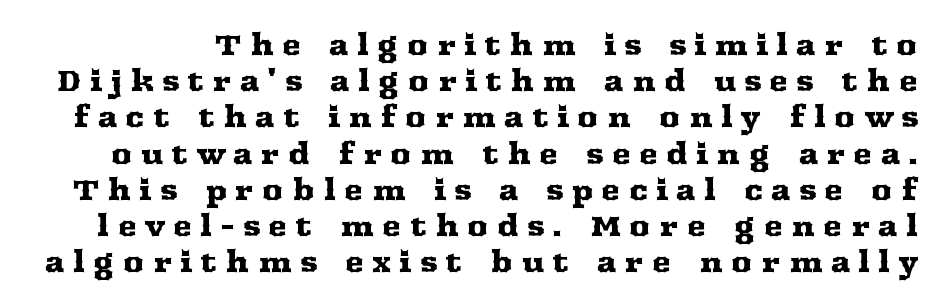
{"serif": "yes", "italic": "no", "width": "wide", "stroke_contrast": "medium", "x_height": "medium", "monospaced": "no", "underline": "no", "line_spacing": "normal", "line_spacing_ratio": 1.25, "letter_spacing": "wide", "letter_spacing_em": 0.28, "glyph_px": 29}
